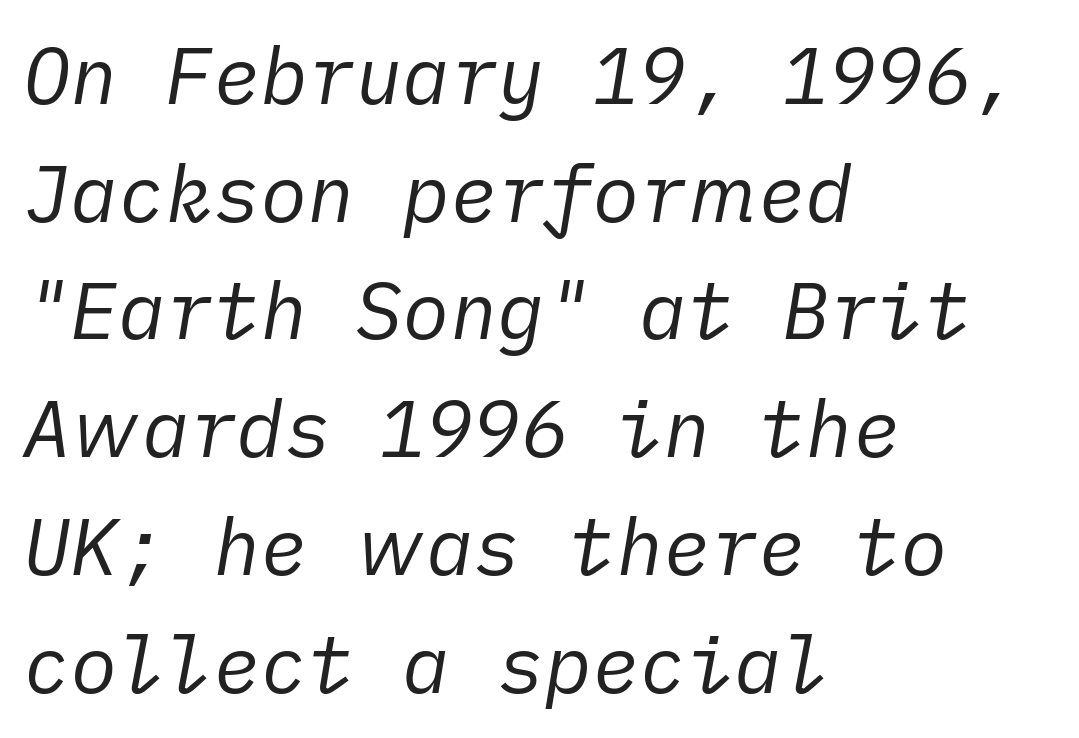
{"italic": "yes", "lean": "right", "slant_degrees": 10, "bold": "no", "weight": "regular", "width": "normal", "stroke_contrast": "low", "x_height": "medium", "underline": "no", "align": "left", "line_spacing": "normal", "line_spacing_ratio": 1.49, "letter_spacing": "normal", "letter_spacing_em": 0.0, "glyph_px": 79}
